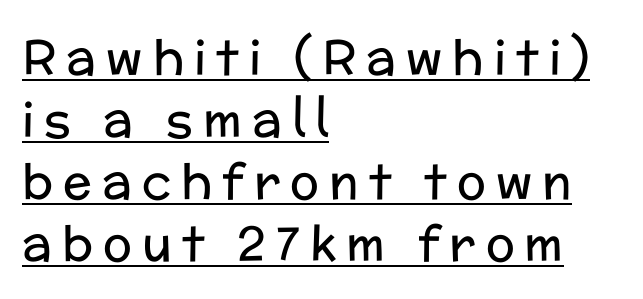
{"serif": "no", "italic": "no", "bold": "no", "weight": "regular", "width": "normal", "stroke_contrast": "low", "x_height": "medium", "monospaced": "no", "underline": "yes", "align": "left", "line_spacing": "normal", "line_spacing_ratio": 1.29, "letter_spacing": "wide", "letter_spacing_em": 0.21, "glyph_px": 48}
